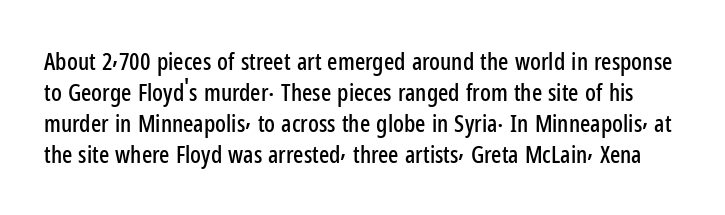
Q: Is the text italic (slanted)? A: No, it is upright.
Q: Is the text underlined? A: No.
Q: Is the spacing between letters normal or unusually wide? A: Normal.
Q: Is the spacing between lines tight, normal or loose? A: Normal.
